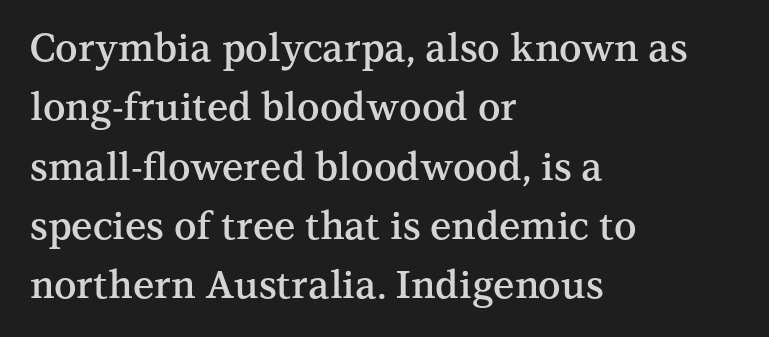
{"serif": "yes", "italic": "no", "bold": "semi", "weight": "semibold", "width": "normal", "stroke_contrast": "medium", "x_height": "medium", "monospaced": "no", "underline": "no", "align": "left", "line_spacing": "normal", "line_spacing_ratio": 1.56, "letter_spacing": "normal", "letter_spacing_em": 0.0, "glyph_px": 38}
